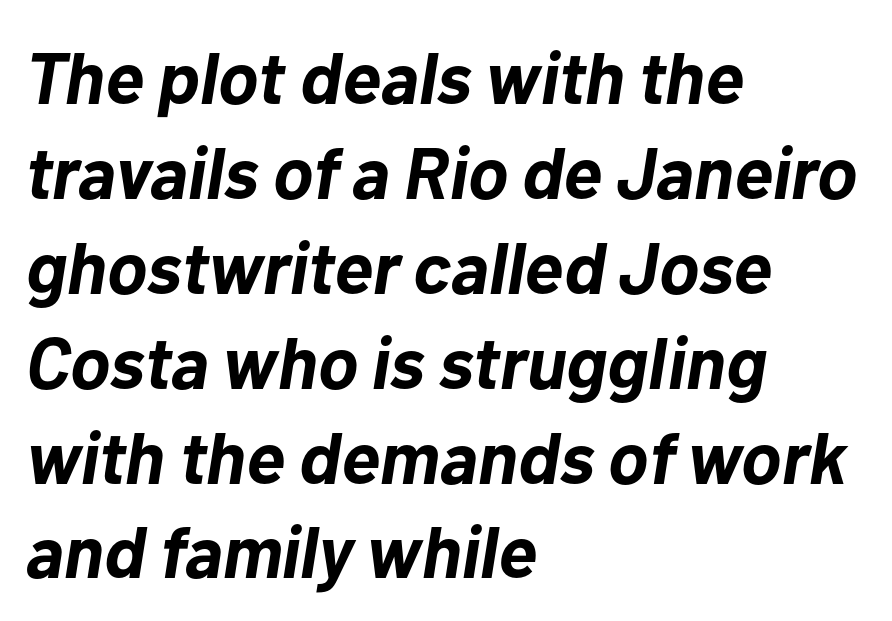
You can tell it's italic because the verticals aren't actually vertical. The setting favours the left margin, as ordinary paragraphs usually do. Students, note that the glyphs here touch the page at normal intervals. Stroke thickness is high; the sample reads as a true bold. The face used here is proportionally spaced, like ordinary book or web type. Leading matches the norm, producing a regular column.
